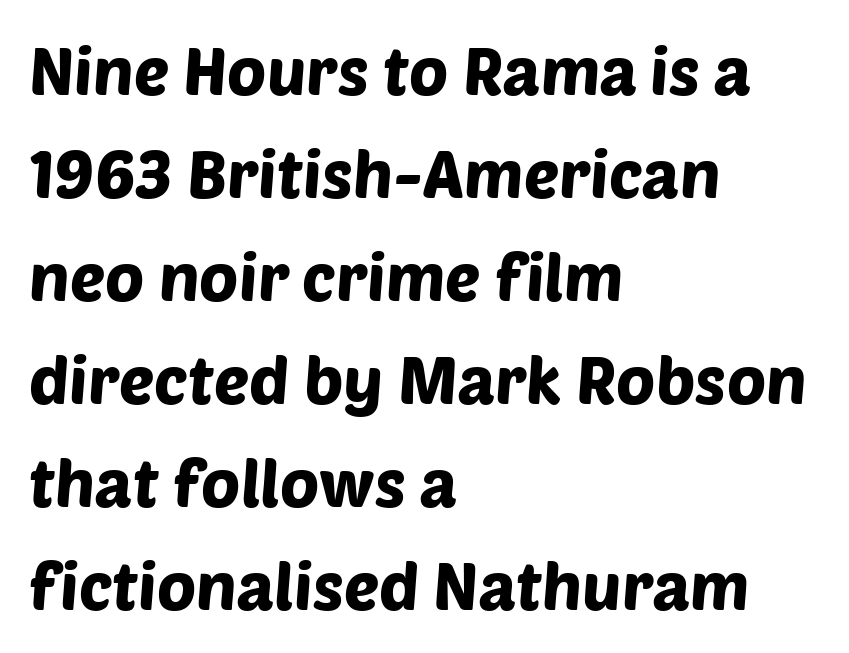
Q: Is the typeface a serif or a sans-serif typeface? A: Sans-serif.
Q: Is the text underlined? A: No.
Q: How is the paragraph aligned? A: Left-aligned.
Q: Is the spacing between letters normal or unusually wide? A: Normal.
Q: Is the spacing between lines tight, normal or loose? A: Normal.
Q: Width (condensed, normal, or wide)? A: Normal.
Q: Stroke contrast? A: Low.
Q: x-height? A: Large.
Q: Monospaced? A: No.
